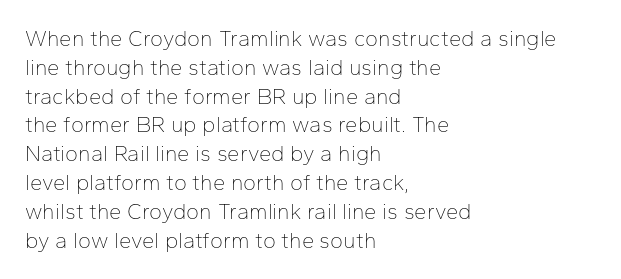
Q: Is the text bold? A: No.
Q: Is the text italic (slanted)? A: No, it is upright.
Q: Is the text underlined? A: No.
Q: How is the paragraph aligned? A: Left-aligned.
Q: Is the spacing between letters normal or unusually wide? A: Normal.
Q: Is the spacing between lines tight, normal or loose? A: Normal.
